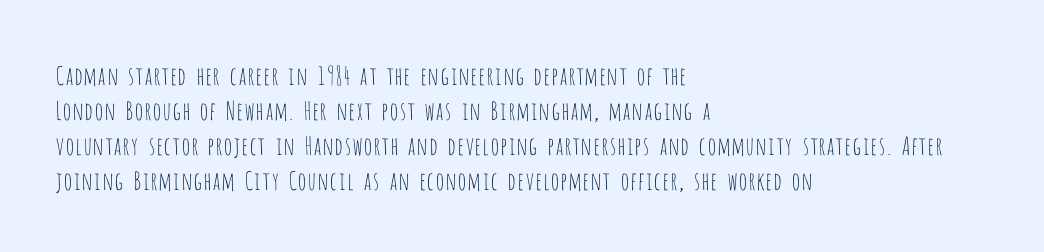
{"italic": "no", "bold": "no", "underline": "no", "align": "left", "line_spacing": "normal", "line_spacing_ratio": 1.4, "letter_spacing": "normal", "letter_spacing_em": 0.0, "glyph_px": 25}
